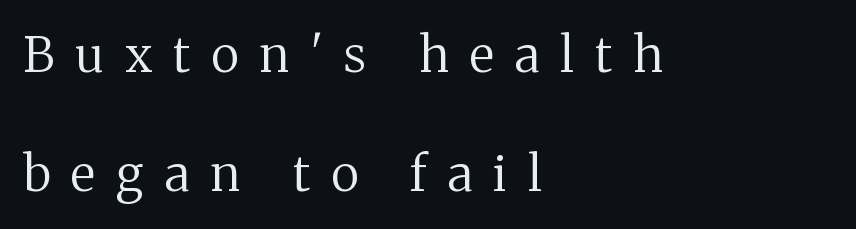
Each word looks stretched out because of the extra space between its letters. One glance says open: line gaps are wider than usual. Do the characters align in a grid? No, the font is proportional. Layout note: lines flush left. Quick note: not italic, upright.
